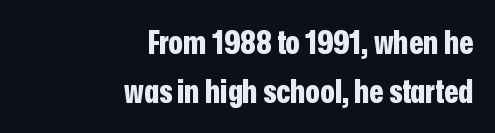
The image shows 33 px bold, condensed sans-serif type, upright; set right-aligned, normal line spacing (1.48x), normal letter spacing, not underlined; low stroke contrast and a medium x-height.
